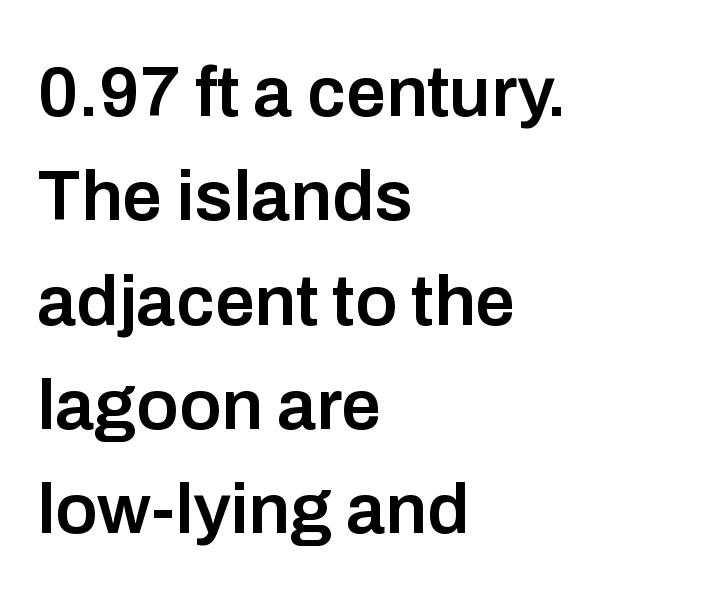
A bare baseline throughout the passage. Caption: standard tracking, unaltered. This rendering employs a face without finishing strokes, i.e., a sans-serif. Regular leading. The strokes are fattened partway — semibold, not bold.
